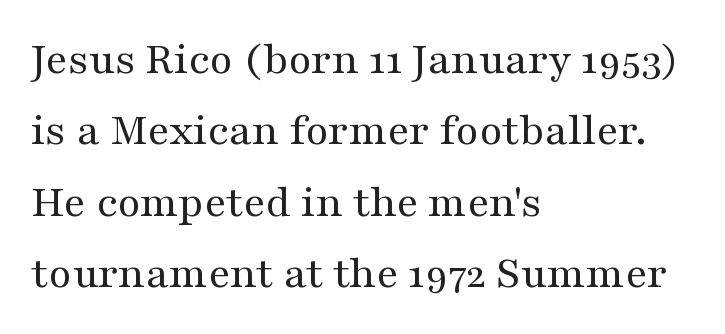
{"serif": "yes", "italic": "no", "bold": "no", "weight": "regular", "width": "wide", "stroke_contrast": "medium", "x_height": "medium", "monospaced": "no", "underline": "no", "align": "left", "line_spacing": "normal", "line_spacing_ratio": 1.52, "letter_spacing": "normal", "letter_spacing_em": 0.0, "glyph_px": 47}
